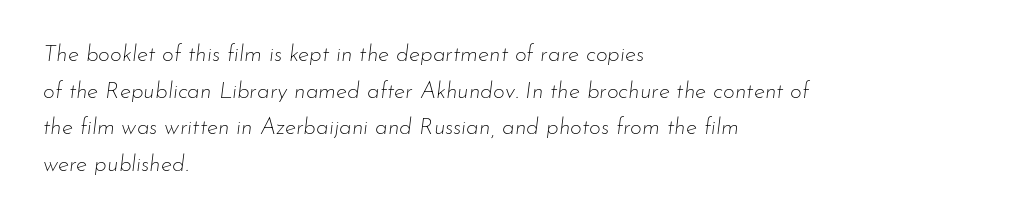
The image shows 23 px text type, italic (leaning right); set left-aligned, normal line spacing (1.59x), normal letter spacing, not underlined.
